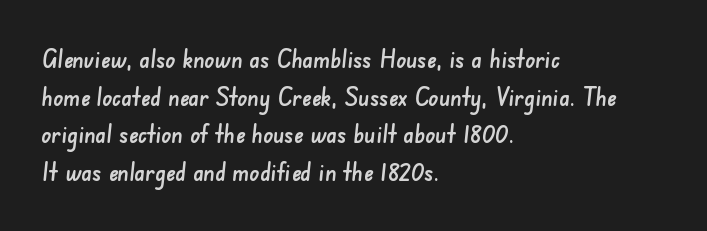
Q: Is the text underlined? A: No.
Q: How is the paragraph aligned? A: Left-aligned.
Q: Is the spacing between letters normal or unusually wide? A: Normal.
Q: Is the spacing between lines tight, normal or loose? A: Normal.
